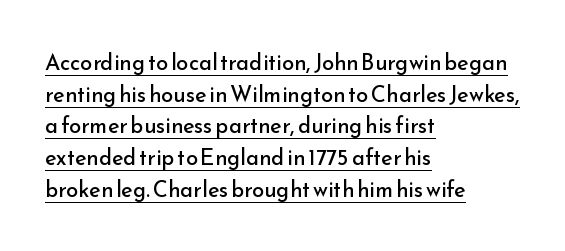
The image shows 22 px text type, upright; set left-aligned, normal line spacing (1.44x), normal letter spacing, underlined.
